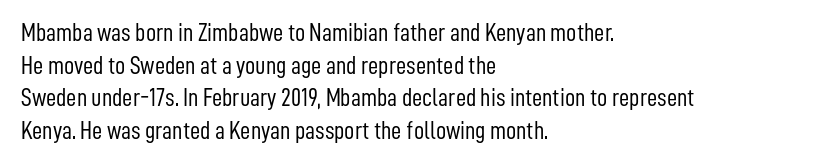
The image shows 25 px text type, upright; set left-aligned, normal line spacing (1.31x), normal letter spacing, not underlined.
